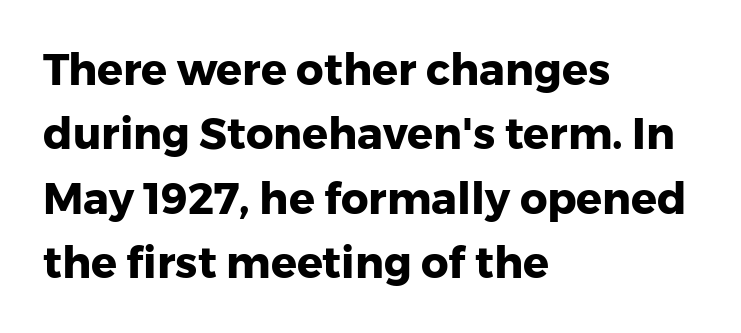
{"serif": "no", "italic": "no", "bold": "yes", "weight": "heavy", "width": "normal", "stroke_contrast": "low", "x_height": "medium", "monospaced": "no", "underline": "no", "align": "left", "line_spacing": "normal", "line_spacing_ratio": 1.5, "letter_spacing": "normal", "letter_spacing_em": 0.0, "glyph_px": 43}
